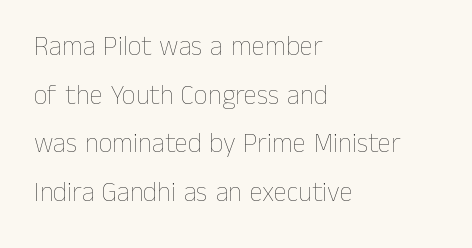
Characters remain perfectly vertical along every line. Every row of glyphs begins at an identical x-position on the left. The specimen omits any rule beneath the text block's lines. Stroke mass is kept to a normal reading level or below.
